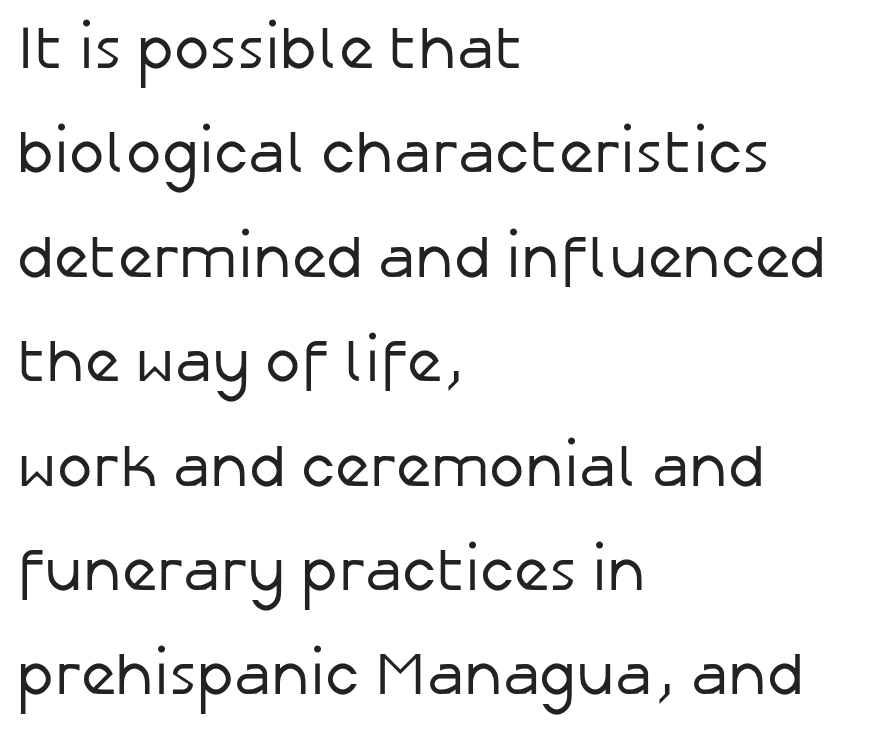
Q: Is the text bold? A: No.
Q: Is the text italic (slanted)? A: No, it is upright.
Q: Is the typeface a serif or a sans-serif typeface? A: Sans-serif.
Q: Is the text underlined? A: No.
Q: How is the paragraph aligned? A: Left-aligned.
Q: Is the spacing between letters normal or unusually wide? A: Normal.
Q: Width (condensed, normal, or wide)? A: Normal.
Q: Stroke contrast? A: Low.
Q: x-height? A: Medium.
Q: Monospaced? A: No.
